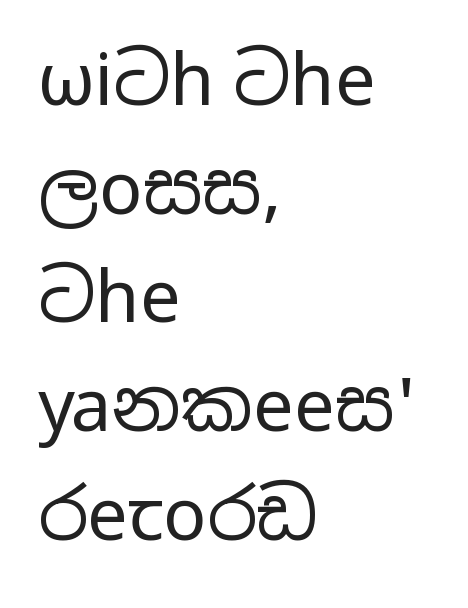
Q: Is the text bold? A: No.
Q: Is the text italic (slanted)? A: No, it is upright.
Q: Is the typeface a serif or a sans-serif typeface? A: Sans-serif.
Q: Is the text underlined? A: No.
Q: How is the paragraph aligned? A: Left-aligned.
Q: Is the spacing between letters normal or unusually wide? A: Normal.
Q: Is the spacing between lines tight, normal or loose? A: Normal.
Q: Width (condensed, normal, or wide)? A: Wide.
Q: Stroke contrast? A: Low.
Q: x-height? A: Medium.
Q: Monospaced? A: No.
